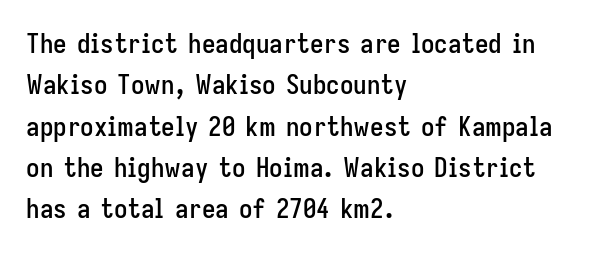
Q: Is the text italic (slanted)? A: No, it is upright.
Q: Is the text underlined? A: No.
Q: How is the paragraph aligned? A: Left-aligned.
Q: Is the spacing between letters normal or unusually wide? A: Normal.
Q: Is the spacing between lines tight, normal or loose? A: Normal.
